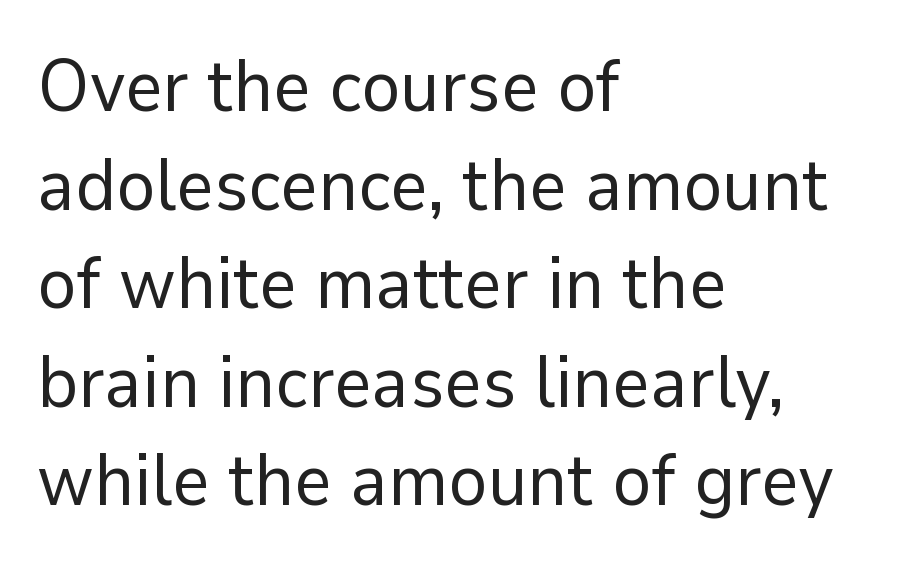
Honestly, there is no underline to notice here at all. In terms of leading, this rendering sits right in the middle. Casual observation: everything's shoved over to the left. Regarding serifs, this sample does without them. The letters advance in unequal steps, a hallmark of proportional type. Standard letterfit; no display-style spreading of the glyphs.
